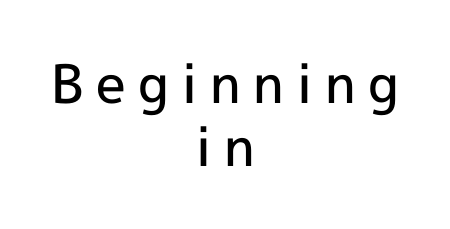
Q: Is the text bold? A: Semi-bold.
Q: Is the text italic (slanted)? A: No, it is upright.
Q: Is the typeface a serif or a sans-serif typeface? A: Sans-serif.
Q: Is the text underlined? A: No.
Q: How is the paragraph aligned? A: Centered.
Q: Is the spacing between letters normal or unusually wide? A: Unusually wide.
Q: Width (condensed, normal, or wide)? A: Normal.
Q: x-height? A: Medium.
Q: Monospaced? A: No.
